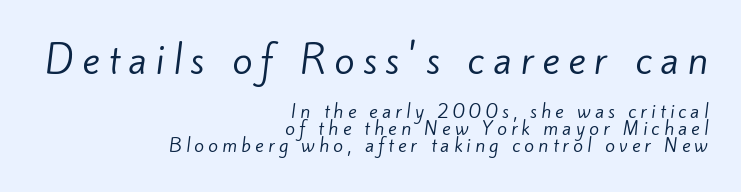
Q: Is the text bold? A: No.
Q: Is the typeface a serif or a sans-serif typeface? A: Sans-serif.
Q: Is the text underlined? A: No.
Q: How is the paragraph aligned? A: Right-aligned.
Q: Is the spacing between letters normal or unusually wide? A: Unusually wide.
Q: Is the spacing between lines tight, normal or loose? A: Tight.
Q: Which block of text is set in a larger size, the first (top) or the second (bottom)? A: The first (top) one.
Q: Width (condensed, normal, or wide)? A: Normal.
Q: Stroke contrast? A: Low.
Q: x-height? A: Small.
Q: Monospaced? A: No.
